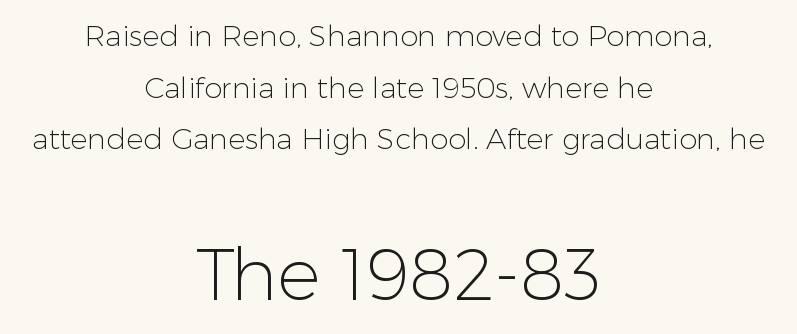
Q: Is the text bold? A: No.
Q: Is the text italic (slanted)? A: No, it is upright.
Q: Is the typeface a serif or a sans-serif typeface? A: Sans-serif.
Q: Is the text underlined? A: No.
Q: How is the paragraph aligned? A: Centered.
Q: Is the spacing between letters normal or unusually wide? A: Normal.
Q: Which block of text is set in a larger size, the first (top) or the second (bottom)? A: The second (bottom) one.
Q: Width (condensed, normal, or wide)? A: Normal.
Q: Stroke contrast? A: Low.
Q: x-height? A: Medium.
Q: Monospaced? A: No.
